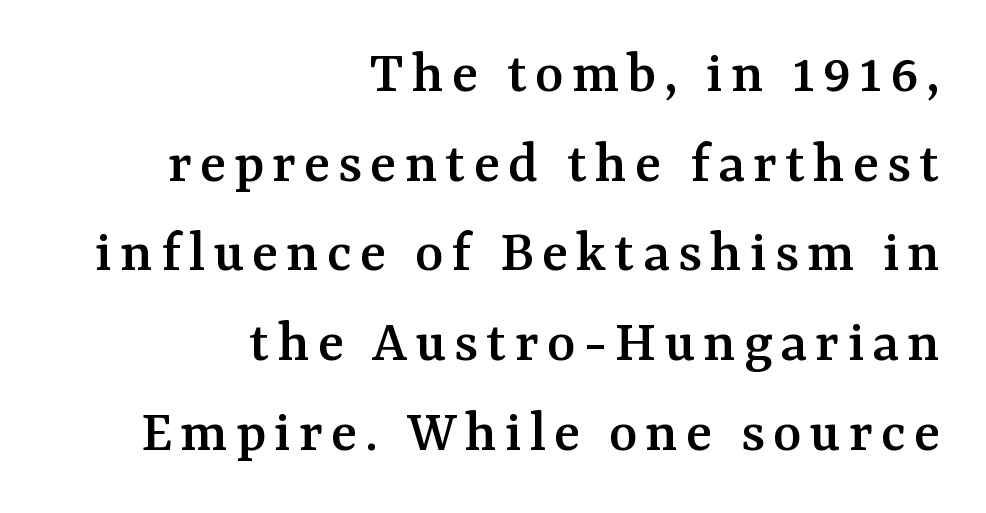
The image shows 61 px serif type, upright; set right-aligned, normal line spacing (1.47x), not underlined; medium stroke contrast and a medium x-height.
